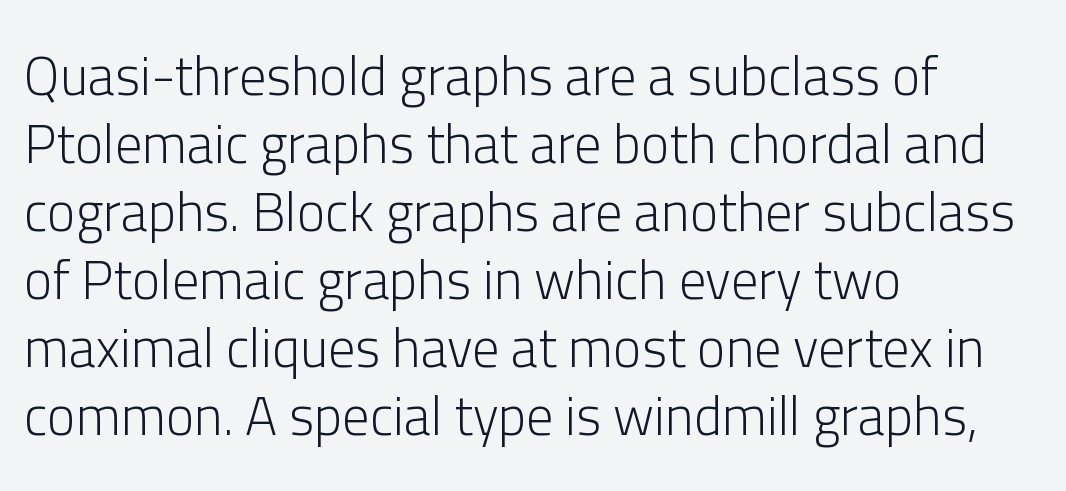
Q: Is the text bold? A: No.
Q: Is the text italic (slanted)? A: No, it is upright.
Q: Is the typeface a serif or a sans-serif typeface? A: Sans-serif.
Q: Is the text underlined? A: No.
Q: How is the paragraph aligned? A: Left-aligned.
Q: Is the spacing between letters normal or unusually wide? A: Normal.
Q: Is the spacing between lines tight, normal or loose? A: Normal.
Q: Width (condensed, normal, or wide)? A: Normal.
Q: Stroke contrast? A: Low.
Q: x-height? A: Medium.
Q: Monospaced? A: No.
